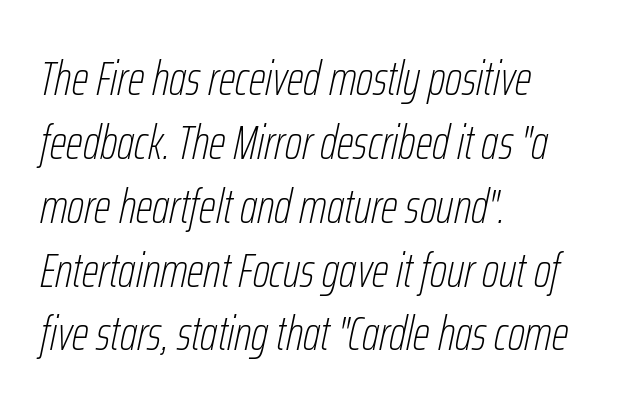
{"italic": "yes", "lean": "right", "slant_degrees": 12, "bold": "no", "weight": "thin", "width": "condensed", "stroke_contrast": "low", "x_height": "medium", "monospaced": "no", "underline": "no", "align": "left", "line_spacing": "normal", "line_spacing_ratio": 1.33, "letter_spacing": "normal", "letter_spacing_em": 0.0, "glyph_px": 48}
